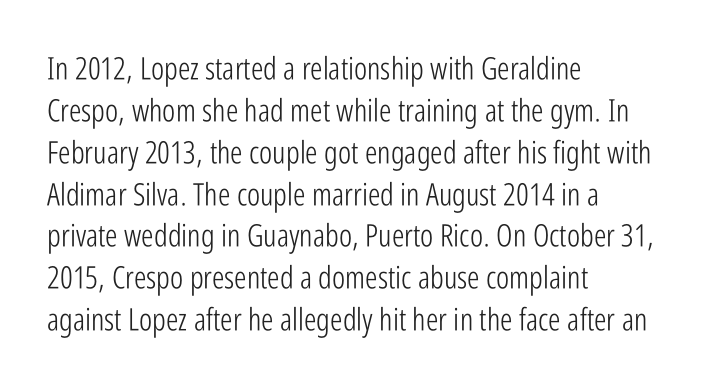
{"serif": "no", "italic": "no", "bold": "no", "weight": "light", "width": "condensed", "stroke_contrast": "low", "x_height": "medium", "monospaced": "no", "underline": "no", "align": "left", "line_spacing": "normal", "line_spacing_ratio": 1.35, "letter_spacing": "normal", "letter_spacing_em": 0.0, "glyph_px": 31}
